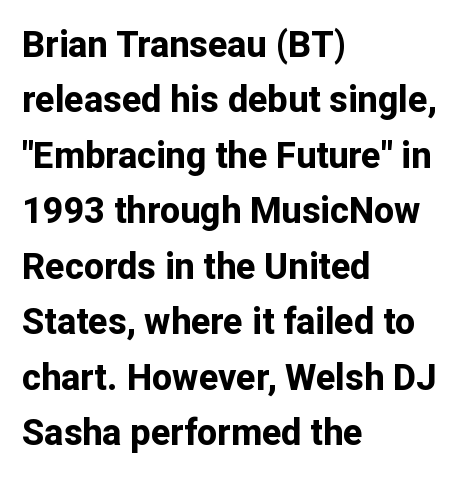
Q: Is the text bold? A: Yes.
Q: Is the text italic (slanted)? A: No, it is upright.
Q: Is the typeface a serif or a sans-serif typeface? A: Sans-serif.
Q: Is the text underlined? A: No.
Q: How is the paragraph aligned? A: Left-aligned.
Q: Is the spacing between letters normal or unusually wide? A: Normal.
Q: Is the spacing between lines tight, normal or loose? A: Normal.
Q: Width (condensed, normal, or wide)? A: Normal.
Q: Stroke contrast? A: Low.
Q: x-height? A: Medium.
Q: Monospaced? A: No.
